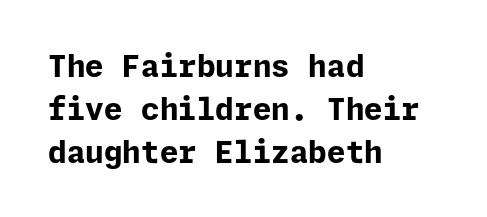
Short note: letters normally spaced. The string is rendered with underlining switched off. Horizontal bands of white between lines are of average thickness. Is the block centered? No — it sits flush against the left margin. The typography opts for an upright posture over an oblique one. The face used here is a sans, in the tradition of grotesques and geometrics.
